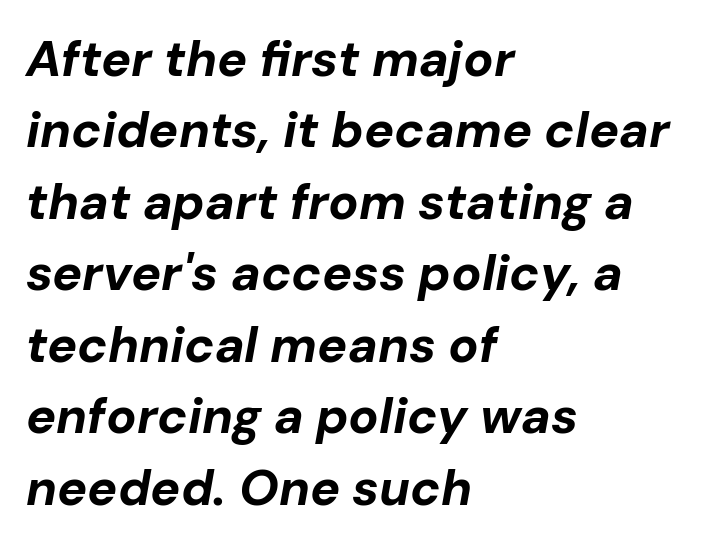
The image shows 50 px bold type, italic (leaning right); set left-aligned, normal line spacing (1.43x), normal letter spacing, not underlined; low stroke contrast and a medium x-height.
